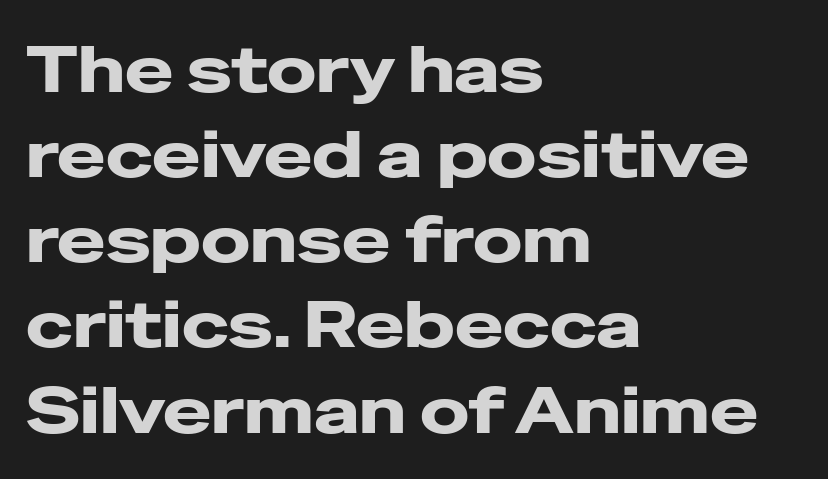
Designer's note — italics off, roman on. I'd call this a sans setting — the letters go barefoot. The rendering uses natural spacing where letterforms have individual widths. Quick note: interline space is typical.
